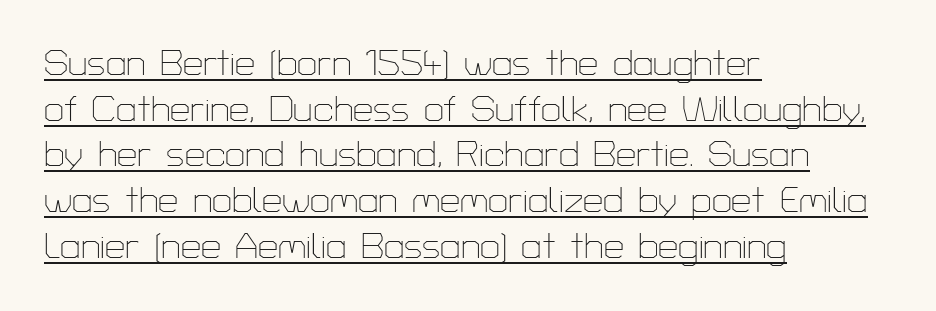
Q: Is the text bold? A: No.
Q: Is the text italic (slanted)? A: No, it is upright.
Q: Is the typeface a serif or a sans-serif typeface? A: Sans-serif.
Q: Is the text underlined? A: Yes.
Q: How is the paragraph aligned? A: Left-aligned.
Q: Is the spacing between letters normal or unusually wide? A: Normal.
Q: Is the spacing between lines tight, normal or loose? A: Normal.
Q: Width (condensed, normal, or wide)? A: Normal.
Q: Stroke contrast? A: Low.
Q: x-height? A: Medium.
Q: Monospaced? A: No.
